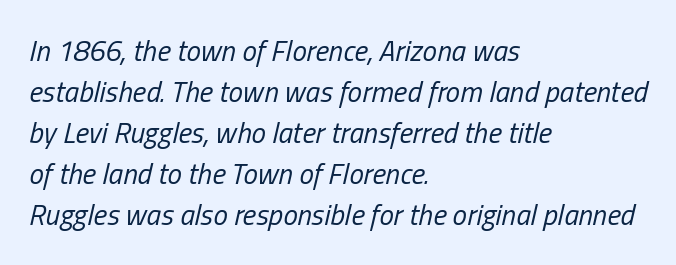
{"italic": "yes", "lean": "right", "slant_degrees": 13, "bold": "no", "weight": "regular", "width": "condensed", "stroke_contrast": "low", "x_height": "medium", "monospaced": "no", "underline": "no", "align": "left", "line_spacing": "normal", "line_spacing_ratio": 1.41, "letter_spacing": "normal", "letter_spacing_em": 0.0, "glyph_px": 29}
